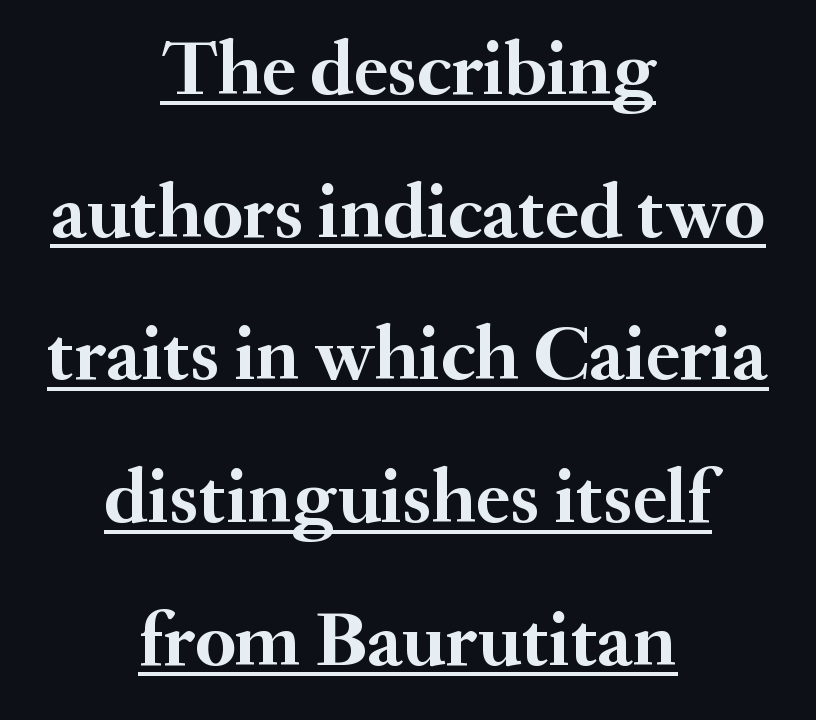
Small tapered or slab feet sit at the stroke ends, so this counts as serif. Alignment: centered. Proportional: the letters do not fall into vertical columns. Here the glyphs are tracked normally, forming tight word shapes.
